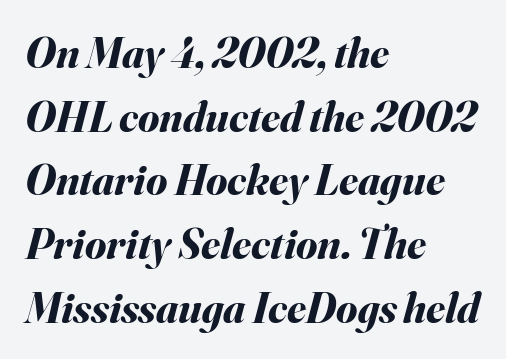
{"italic": "yes", "lean": "right", "slant_degrees": 16, "bold": "yes", "weight": "bold", "width": "normal", "stroke_contrast": "medium", "x_height": "small", "monospaced": "no", "underline": "no", "align": "left", "line_spacing": "normal", "line_spacing_ratio": 1.48, "letter_spacing": "normal", "letter_spacing_em": 0.0, "glyph_px": 43}
